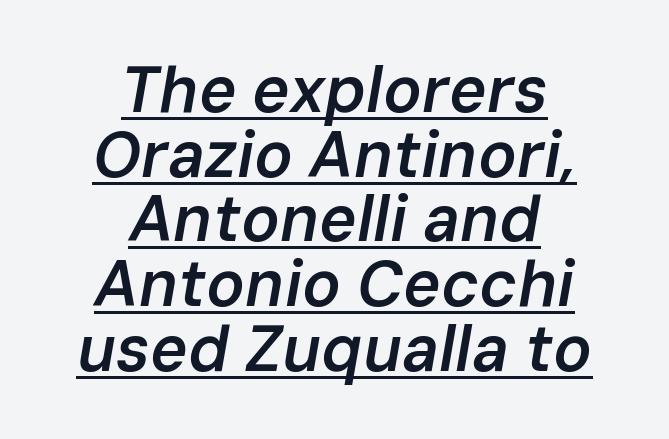
Note the varied advance widths — an 'i' is clearly narrower than an 'm'. Typesetter's note: demi weight, one step under bold. A typesetter would mark this as italic. This rendering uses center alignment, leaving both contours irregular but symmetric. Between one letter and the next there's only the usual sliver of space.
